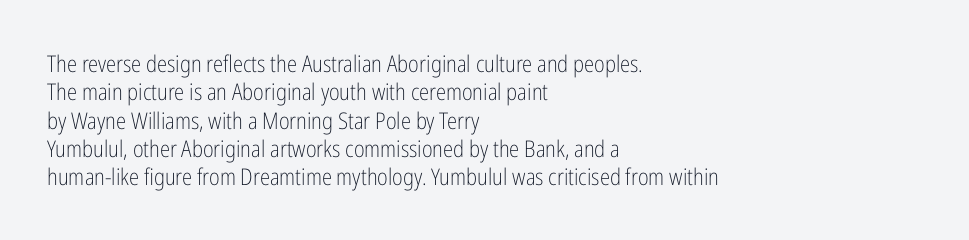
Nobody touched the tracking dial on this one. Visually the block forms a straight wall on the left and a jagged coastline on the right. Posture: upright roman. Beneath every word, the page is bare.
